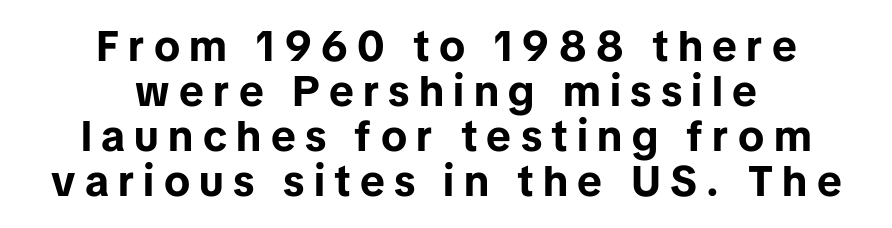
The passage shown is typed in a proportional face where columns would drift. On the weight axis this lands at bold, roughly 700. No word sits above an underline. This is roman type, the default non-slanted kind. This block would grow much taller if given ordinary leading; it's compressed now. The paragraph shown floats in the horizontal middle.
